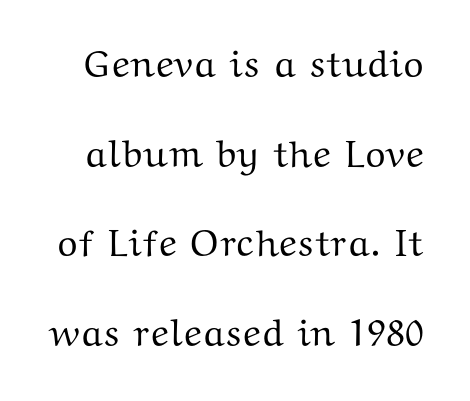
The image shows 38 px wide serif type, upright; set loose line spacing (2.36x), normal letter spacing, not underlined; medium stroke contrast and a medium x-height.
